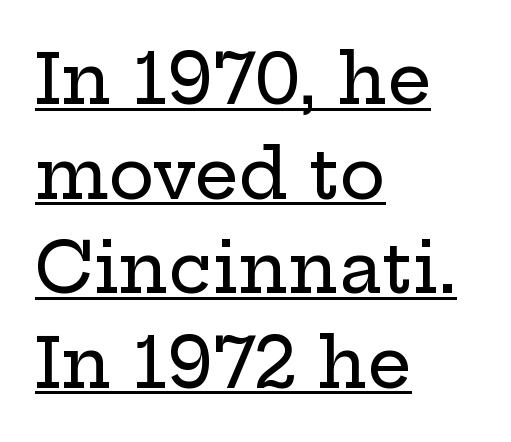
Q: Is the text italic (slanted)? A: No, it is upright.
Q: Is the typeface a serif or a sans-serif typeface? A: Serif.
Q: Is the text underlined? A: Yes.
Q: How is the paragraph aligned? A: Left-aligned.
Q: Is the spacing between letters normal or unusually wide? A: Normal.
Q: Is the spacing between lines tight, normal or loose? A: Normal.
Q: Width (condensed, normal, or wide)? A: Wide.
Q: Stroke contrast? A: Low.
Q: x-height? A: Medium.
Q: Monospaced? A: No.
